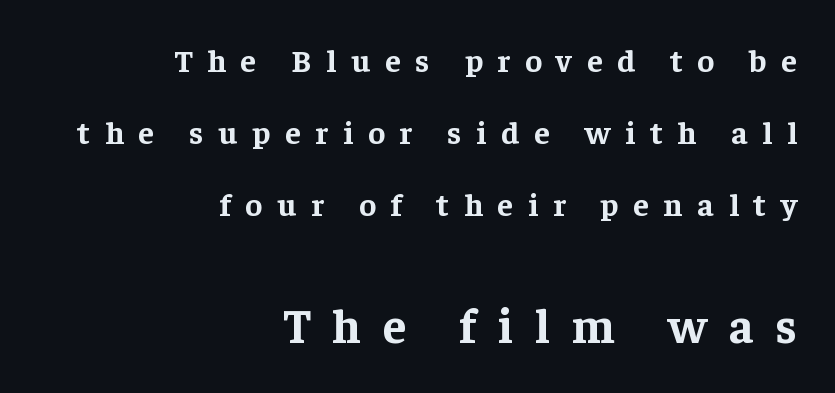
The image shows 48 px bold serif type, upright; set right-aligned, loose line spacing (2.25x), unusually wide letter spacing (+0.46 em), not underlined; the second (bottom) block is 1.5x larger; low stroke contrast and a medium x-height.
